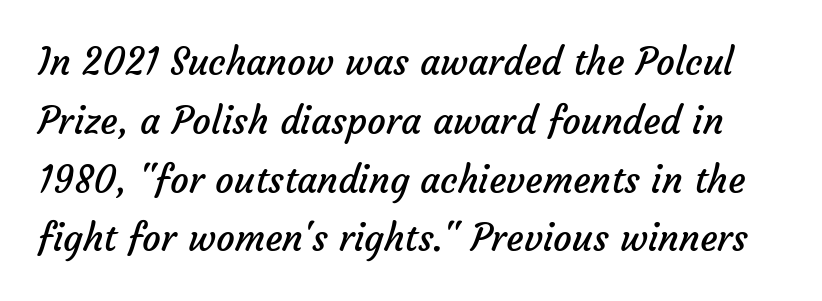
The image shows 37 px regular-weight sans-serif type; set normal line spacing (1.59x), normal letter spacing, not underlined; low stroke contrast and a medium x-height.
